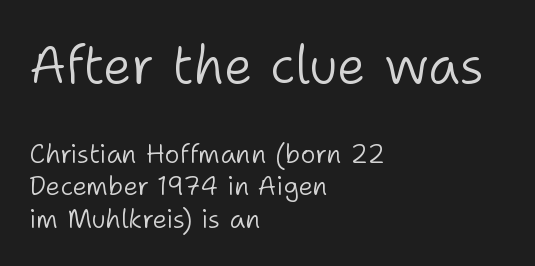
Q: Is the text bold? A: No.
Q: Is the text italic (slanted)? A: No, it is upright.
Q: Is the typeface a serif or a sans-serif typeface? A: Sans-serif.
Q: Is the text underlined? A: No.
Q: How is the paragraph aligned? A: Left-aligned.
Q: Is the spacing between letters normal or unusually wide? A: Normal.
Q: Is the spacing between lines tight, normal or loose? A: Normal.
Q: Which block of text is set in a larger size, the first (top) or the second (bottom)? A: The first (top) one.
Q: Width (condensed, normal, or wide)? A: Normal.
Q: Stroke contrast? A: Low.
Q: x-height? A: Medium.
Q: Monospaced? A: No.
